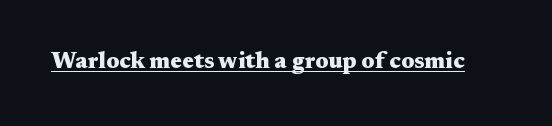
{"italic": "no", "bold": "yes", "underline": "yes", "letter_spacing": "normal", "letter_spacing_em": 0.0, "glyph_px": 23}
